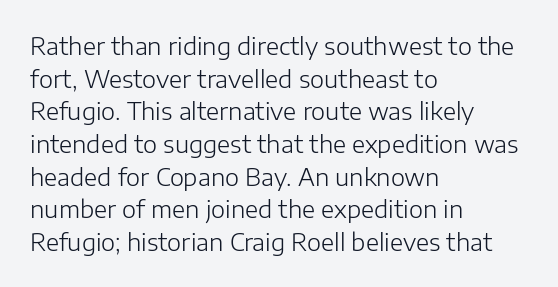
{"italic": "no", "bold": "no", "underline": "no", "align": "left", "line_spacing": "normal", "line_spacing_ratio": 1.36, "letter_spacing": "normal", "letter_spacing_em": 0.0, "glyph_px": 24}
